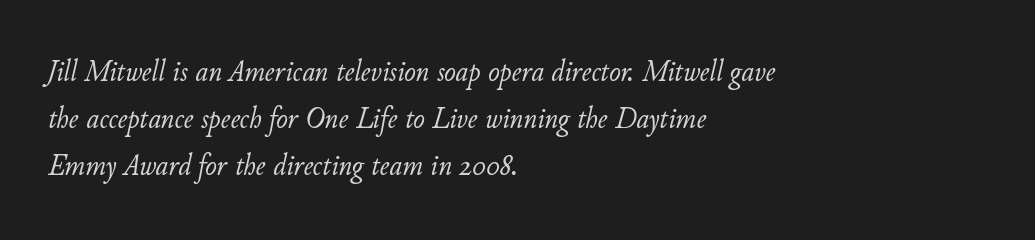
Unmarked baselines from the first word to the last. The weight would be labelled regular, book, light, or lighter still. The typesetter chose a ragged-right arrangement here. These lines are rendered in a variable-pitch font.
